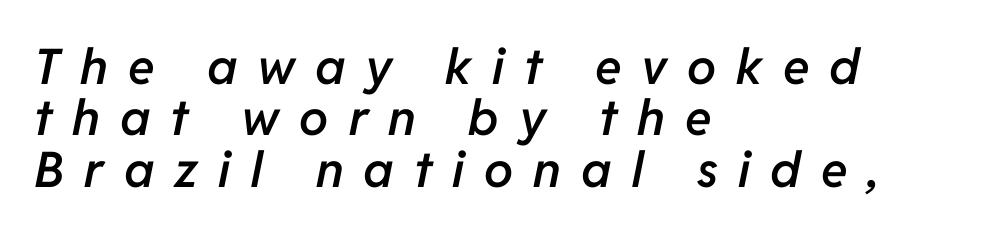
The image shows 49 px semibold type, italic (leaning right); set left-aligned, tight line spacing (1.05x), unusually wide letter spacing (+0.41 em), not underlined; low stroke contrast and a medium x-height.
